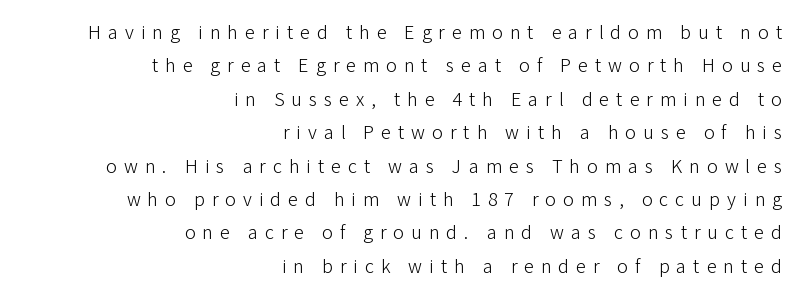
The image shows 20 px text type, upright; set right-aligned, normal line spacing (1.67x), unusually wide letter spacing (+0.35 em), not underlined.
